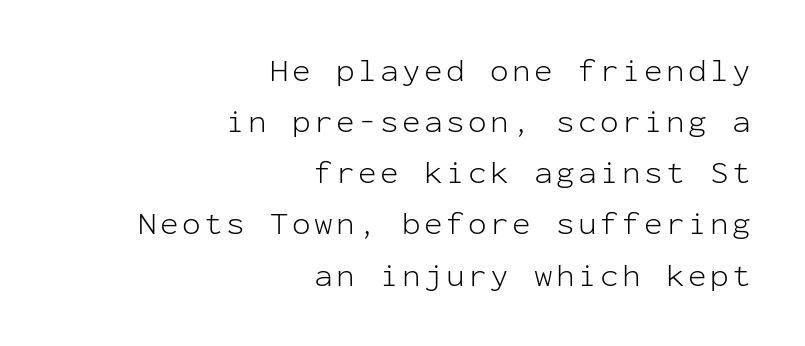
The image shows 31 px light sans-serif type, upright, monospaced; set right-aligned, normal line spacing (1.65x), not underlined; low stroke contrast and a medium x-height.
